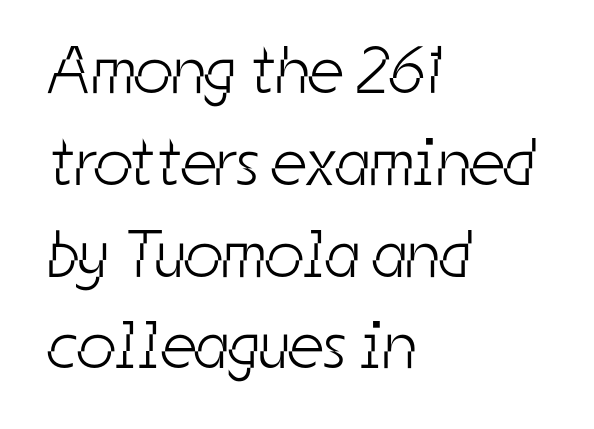
The image shows 67 px light, condensed sans-serif type; set left-aligned, normal line spacing (1.37x), normal letter spacing, not underlined; low stroke contrast and a medium x-height.
